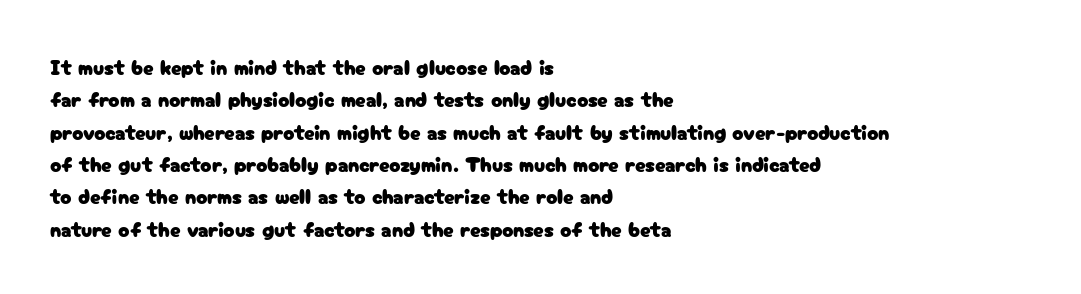
Glyph-to-glyph distance matches everyday printed text. Upright lettering throughout. Notice how descenders clear the ascenders below comfortably — that's standard leading. The strip under each line holds only bare page. Layout note: lines flush left.
